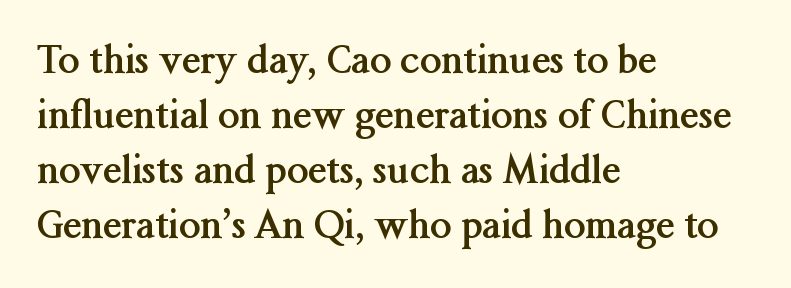
Q: Is the text bold? A: Yes.
Q: Is the text italic (slanted)? A: No, it is upright.
Q: Is the typeface a serif or a sans-serif typeface? A: Serif.
Q: Is the text underlined? A: No.
Q: How is the paragraph aligned? A: Left-aligned.
Q: Is the spacing between letters normal or unusually wide? A: Normal.
Q: Is the spacing between lines tight, normal or loose? A: Normal.
Q: Width (condensed, normal, or wide)? A: Normal.
Q: Stroke contrast? A: Medium.
Q: x-height? A: Medium.
Q: Monospaced? A: No.
